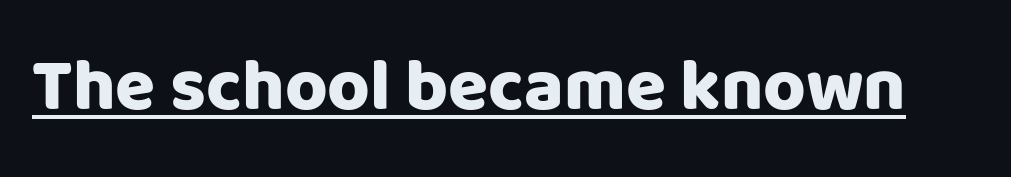
{"serif": "no", "italic": "no", "width": "normal", "stroke_contrast": "low", "x_height": "large", "monospaced": "no", "underline": "yes", "letter_spacing": "normal", "letter_spacing_em": 0.0, "glyph_px": 73}
